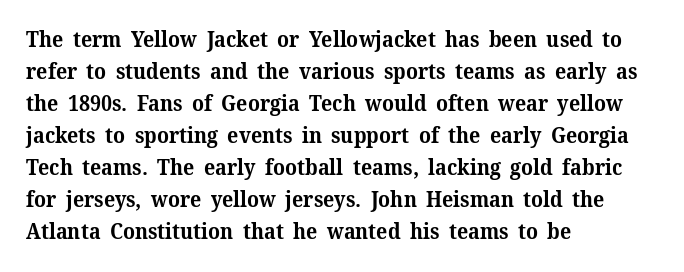
Q: Is the text bold? A: Yes.
Q: Is the text italic (slanted)? A: No, it is upright.
Q: Is the text underlined? A: No.
Q: How is the paragraph aligned? A: Left-aligned.
Q: Is the spacing between letters normal or unusually wide? A: Normal.
Q: Is the spacing between lines tight, normal or loose? A: Normal.
